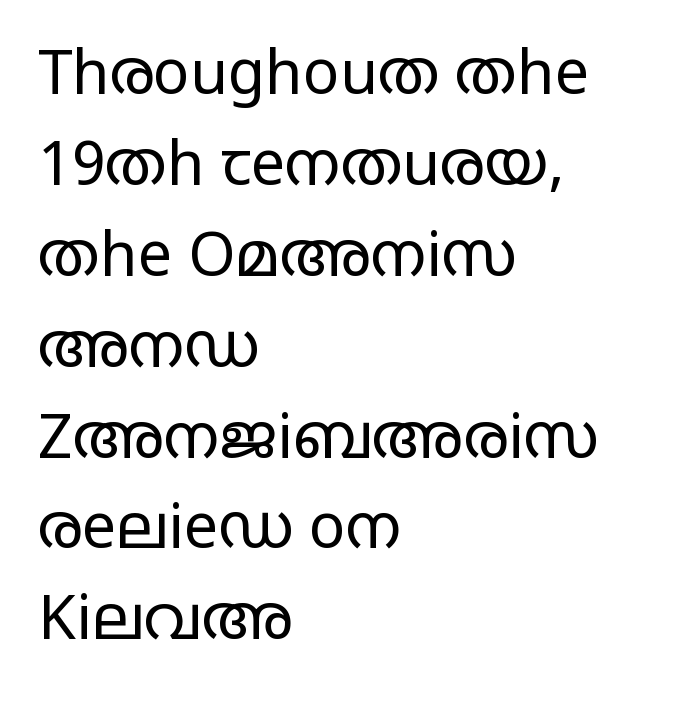
The image shows 61 px regular-weight, wide sans-serif type, upright; set left-aligned, normal line spacing (1.49x), normal letter spacing, not underlined; low stroke contrast and a large x-height.
